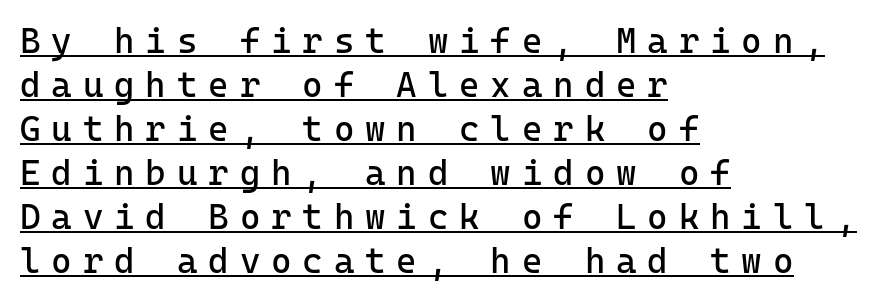
The rag falls on the right side of this text block. You can see a thin bar hugging the bottom of the glyphs. In terms of leading, this rendering sits right in the middle. Stroke terminals: plain, sans-serif. Do the letters lean? They stand straight.
